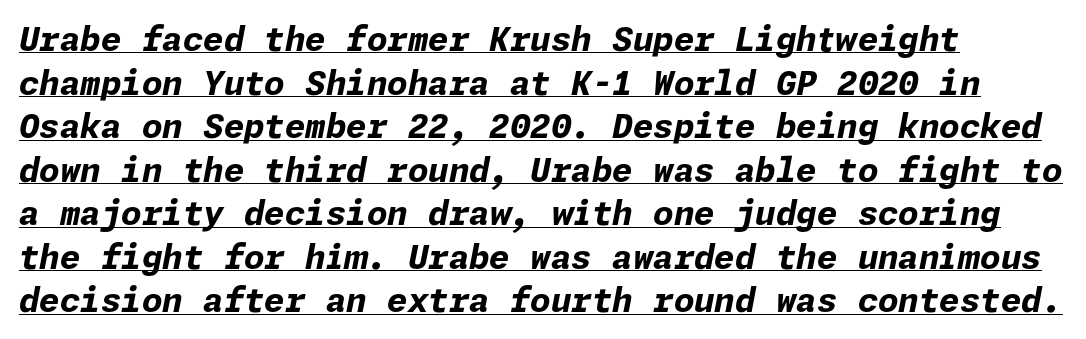
The image shows 33 px bold type, italic (leaning right); set left-aligned, normal line spacing (1.32x), normal letter spacing, underlined; low stroke contrast and a medium x-height.
